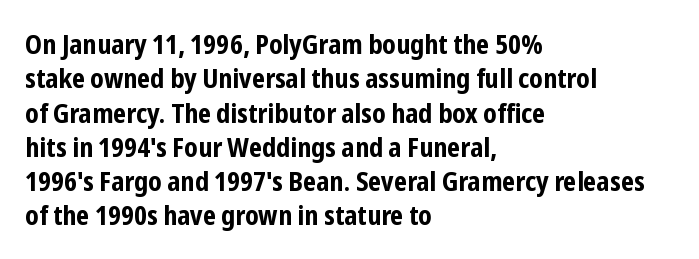
{"italic": "no", "bold": "yes", "underline": "no", "align": "left", "line_spacing": "normal", "line_spacing_ratio": 1.27, "letter_spacing": "normal", "letter_spacing_em": 0.0, "glyph_px": 27}
